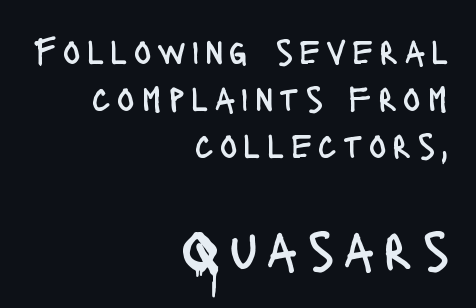
The strokes are not fattened; the text isn't bold. The foot of each line stays bare and open. Top chunk: small. Bottom chunk: large. You can tell it's not italic because the verticals are truly vertical. Observe the absence of serifs on each vertical stroke in this sample. Note the varied advance widths — an 'i' is clearly narrower than an 'm'.
